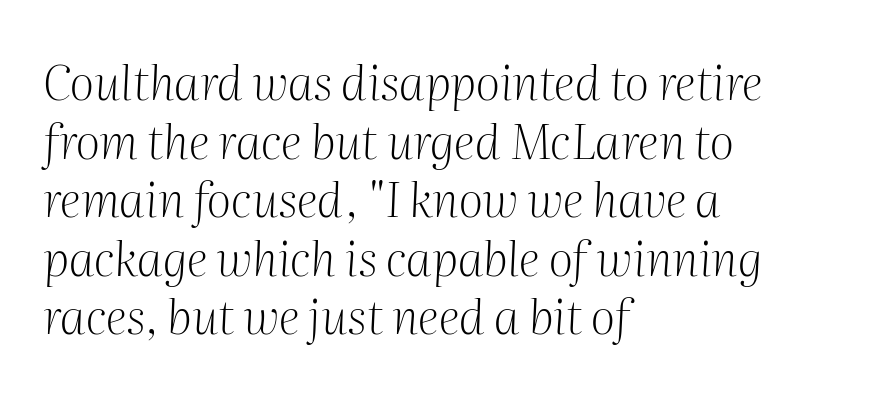
The glyphs are unaccompanied by any horizontal stroke below them. These glyphs show unthickened strokes, regular width or finer. Regarding serifs, this sample has them. Observe the lean: these are italic letterforms.
